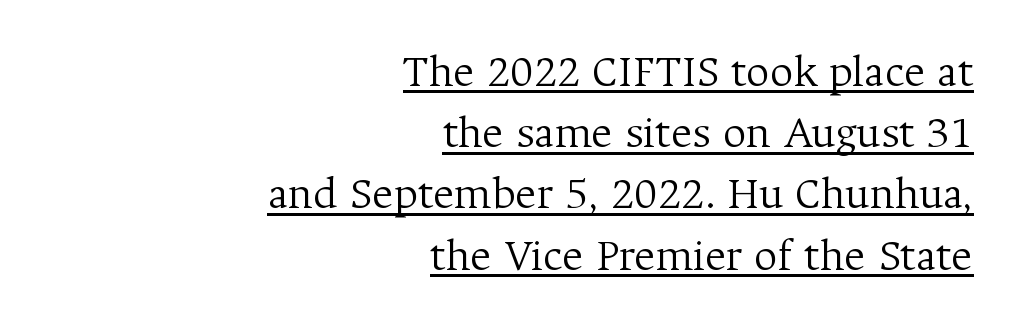
{"serif": "yes", "italic": "no", "bold": "no", "weight": "light", "width": "normal", "stroke_contrast": "medium", "x_height": "medium", "monospaced": "no", "underline": "yes", "align": "right", "line_spacing": "normal", "line_spacing_ratio": 1.33, "letter_spacing": "normal", "letter_spacing_em": 0.0, "glyph_px": 46}
